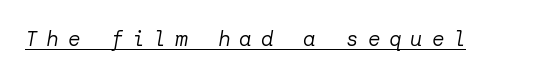
The image shows 21 px text type, italic (leaning right); set unusually wide letter spacing (+0.42 em), underlined.
